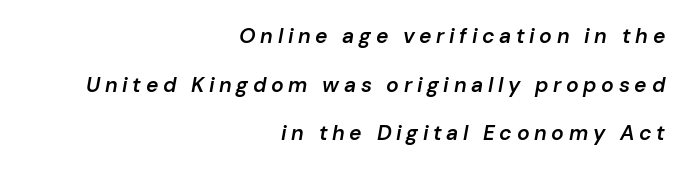
The image shows 21 px text type, italic (leaning right); set right-aligned, loose line spacing (2.31x), unusually wide letter spacing (+0.22 em), not underlined.
